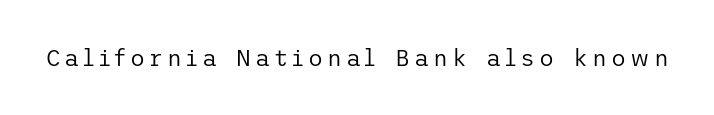
{"italic": "no", "bold": "no", "underline": "no", "glyph_px": 23}
